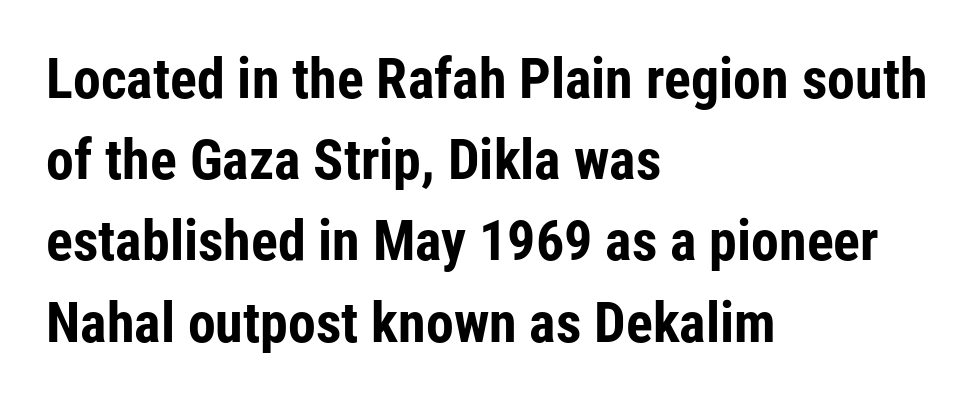
The image shows 56 px bold, condensed sans-serif type, upright; set left-aligned, normal line spacing (1.45x), normal letter spacing, not underlined; low stroke contrast and a medium x-height.
